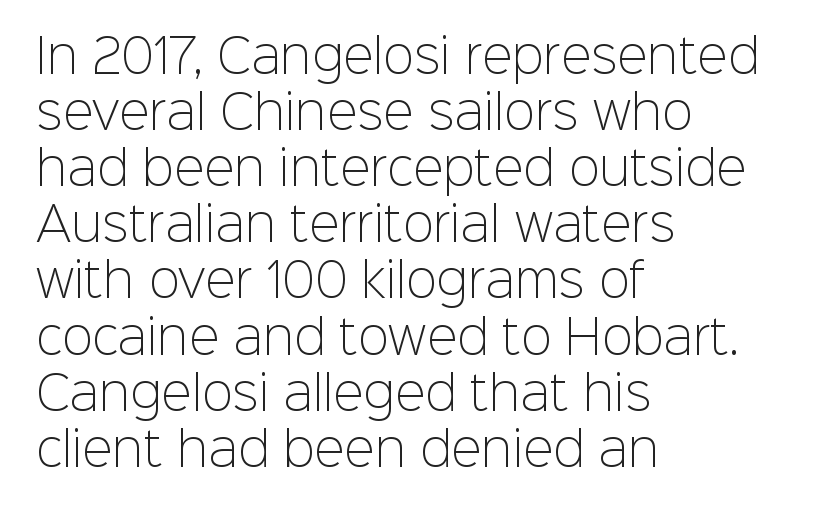
Q: Is the text bold? A: No.
Q: Is the text italic (slanted)? A: No, it is upright.
Q: Is the typeface a serif or a sans-serif typeface? A: Sans-serif.
Q: Is the text underlined? A: No.
Q: How is the paragraph aligned? A: Left-aligned.
Q: Is the spacing between letters normal or unusually wide? A: Normal.
Q: Width (condensed, normal, or wide)? A: Normal.
Q: Stroke contrast? A: Low.
Q: x-height? A: Medium.
Q: Monospaced? A: No.
